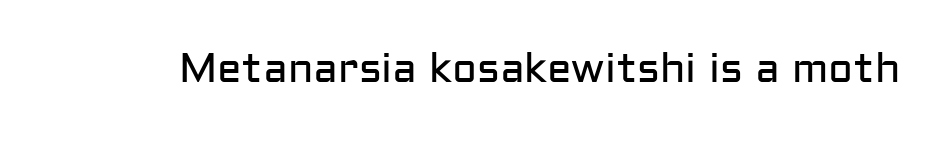
Q: Is the text bold? A: No.
Q: Is the text italic (slanted)? A: No, it is upright.
Q: Is the typeface a serif or a sans-serif typeface? A: Sans-serif.
Q: Is the text underlined? A: No.
Q: Is the spacing between letters normal or unusually wide? A: Normal.
Q: Width (condensed, normal, or wide)? A: Normal.
Q: Stroke contrast? A: Low.
Q: x-height? A: Medium.
Q: Monospaced? A: No.
